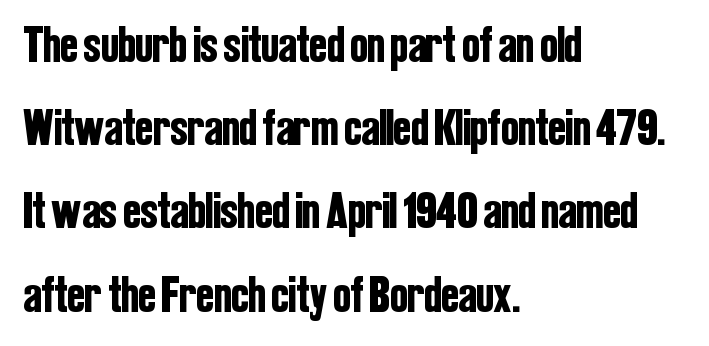
{"serif": "no", "italic": "no", "width": "condensed", "stroke_contrast": "low", "x_height": "medium", "monospaced": "no", "underline": "no", "align": "left", "line_spacing": "normal", "line_spacing_ratio": 1.6, "letter_spacing": "normal", "letter_spacing_em": 0.0, "glyph_px": 52}
